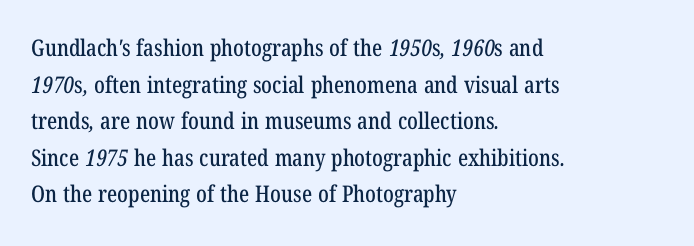
Caption: multi-line text, flush left, ragged right. Only glyphs here, with clear space below each row. Vertically, the passage feels balanced, rows spaced as you'd expect. Here the glyphs are tracked normally, forming tight word shapes.
